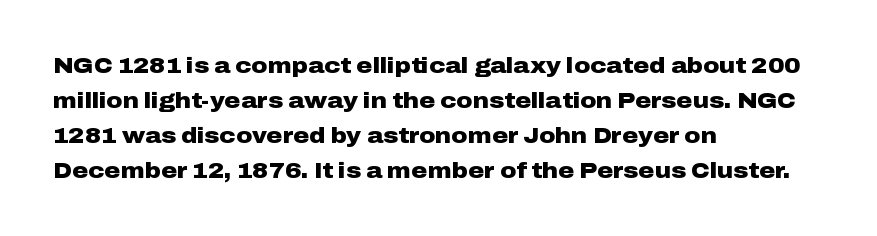
Q: Is the text bold? A: Yes.
Q: Is the text italic (slanted)? A: No, it is upright.
Q: Is the text underlined? A: No.
Q: How is the paragraph aligned? A: Left-aligned.
Q: Is the spacing between letters normal or unusually wide? A: Normal.
Q: Is the spacing between lines tight, normal or loose? A: Normal.
